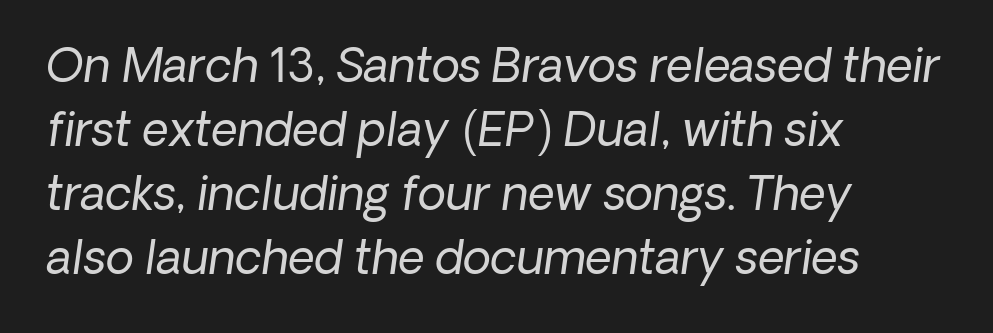
Q: Is the text bold? A: No.
Q: Is the typeface a serif or a sans-serif typeface? A: Sans-serif.
Q: Is the text underlined? A: No.
Q: How is the paragraph aligned? A: Left-aligned.
Q: Is the spacing between letters normal or unusually wide? A: Normal.
Q: Is the spacing between lines tight, normal or loose? A: Normal.
Q: Width (condensed, normal, or wide)? A: Normal.
Q: Stroke contrast? A: Low.
Q: x-height? A: Medium.
Q: Monospaced? A: No.
